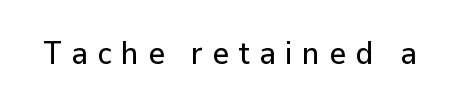
Q: Is the text italic (slanted)? A: No, it is upright.
Q: Is the typeface a serif or a sans-serif typeface? A: Sans-serif.
Q: Is the text underlined? A: No.
Q: Is the spacing between letters normal or unusually wide? A: Unusually wide.
Q: Width (condensed, normal, or wide)? A: Normal.
Q: Stroke contrast? A: Low.
Q: x-height? A: Medium.
Q: Monospaced? A: No.
